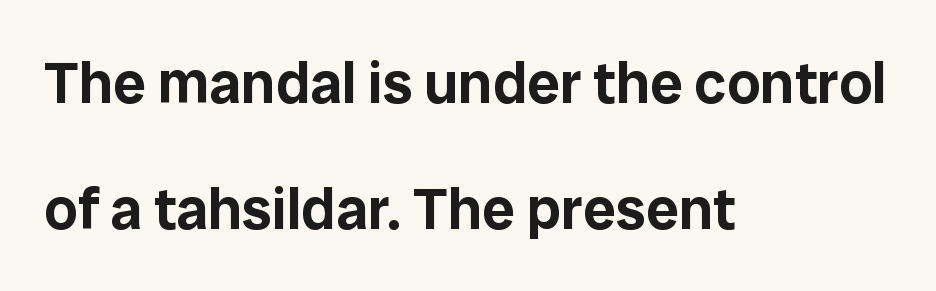
The image shows 59 px sans-serif type, upright; set left-aligned, loose line spacing (2.13x), normal letter spacing, not underlined; low stroke contrast and a medium x-height.
